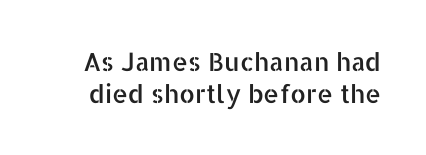
Between one letter and the next there's only the usual sliver of space. This sample uses an upright cut, with every glyph sitting square on the baseline. A clean baseline with only descenders dipping below it. The line-height multiplier appears to be the usual default.
